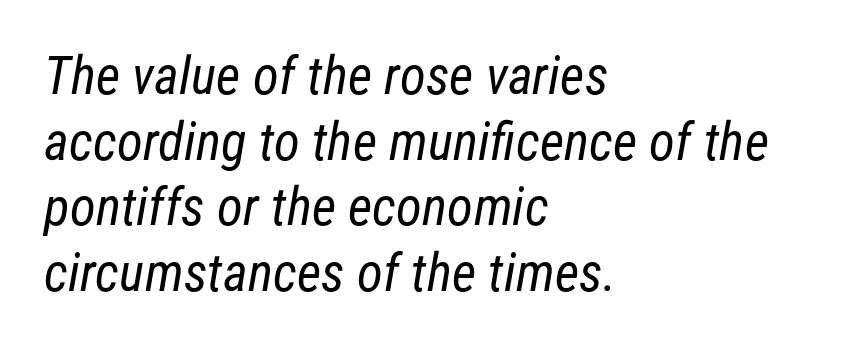
How are the letters spaced? Ordinarily, with no added tracking. Descenders hang freely into open space. This sample has the flowing, uneven cadence of proportional lettering. This rendering employs a face without finishing strokes, i.e., a sans-serif. These glyphs show unthickened strokes, regular width or finer.
